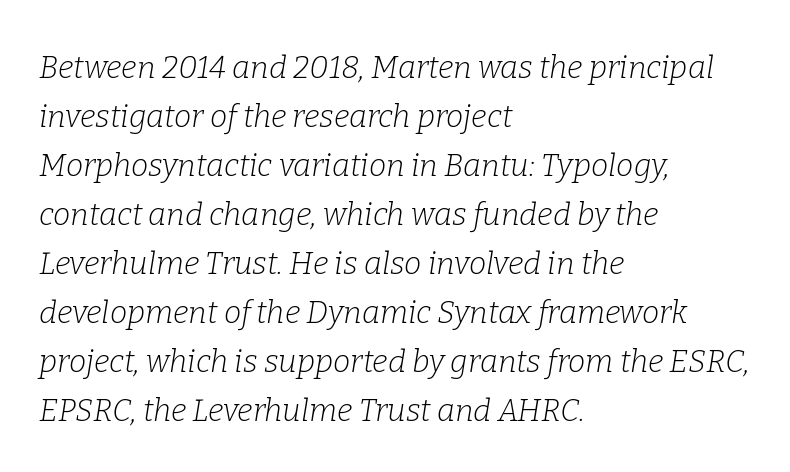
Caption: face not bold, strokes unweighted. Short and long lines alike share a common starting point at left. The line-height multiplier appears to be the usual default. Descenders are the only things crossing below the line.
